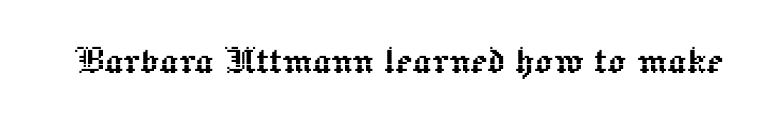
{"italic": "no", "width": "normal", "x_height": "medium", "monospaced": "no", "underline": "no", "letter_spacing": "normal", "letter_spacing_em": 0.0, "glyph_px": 45}
